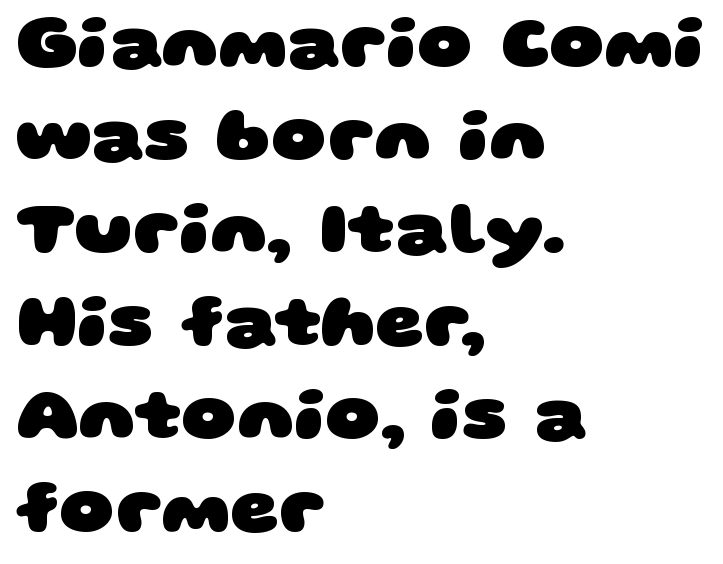
The type is set solid horizontally, with unmodified tracking. The gap between lines stays unmarked. This rendering uses left alignment, leaving the right contour irregular. A typesetter would call this proportional, since set widths differ per character. Serifs: no, the terminals of the letterforms are clean.
